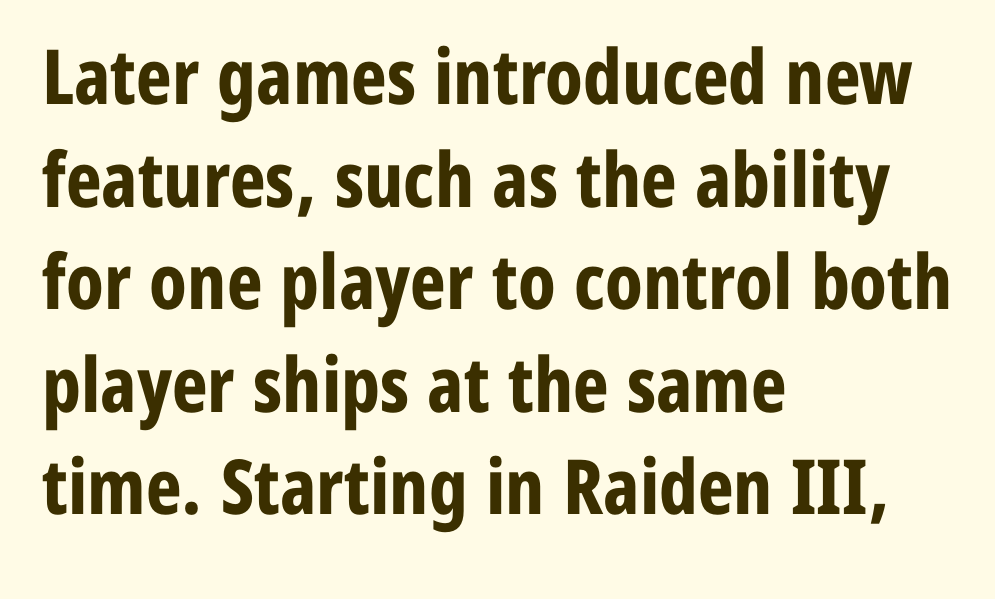
{"serif": "no", "italic": "no", "bold": "yes", "weight": "bold", "width": "condensed", "stroke_contrast": "low", "x_height": "medium", "monospaced": "no", "underline": "no", "align": "left", "line_spacing": "normal", "line_spacing_ratio": 1.35, "letter_spacing": "normal", "letter_spacing_em": 0.0, "glyph_px": 76}
